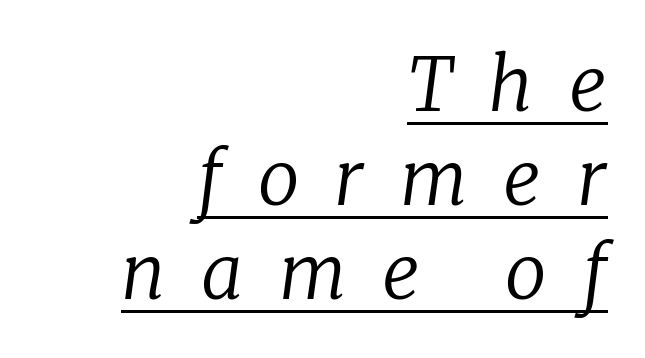
Posture: slanted. Reading down the column, the eye jumps a familiar distance to each next line. Is the type heavy? It reads as light-to-regular instead. Look at the tracking — it's clearly loosened, letters drifting apart. Horizontal alignment here is rightward, an uncommon choice for prose.
